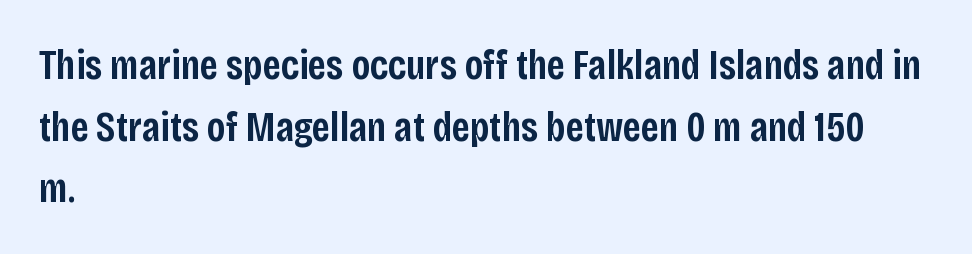
If you measured baseline to baseline, you'd find a middling distance. Is this a fixed-width face? No — the glyphs have proportional, varying widths. Clear beneath every line of the passage. The letters carry no serifs — their stems end cleanly without finishing strokes.
